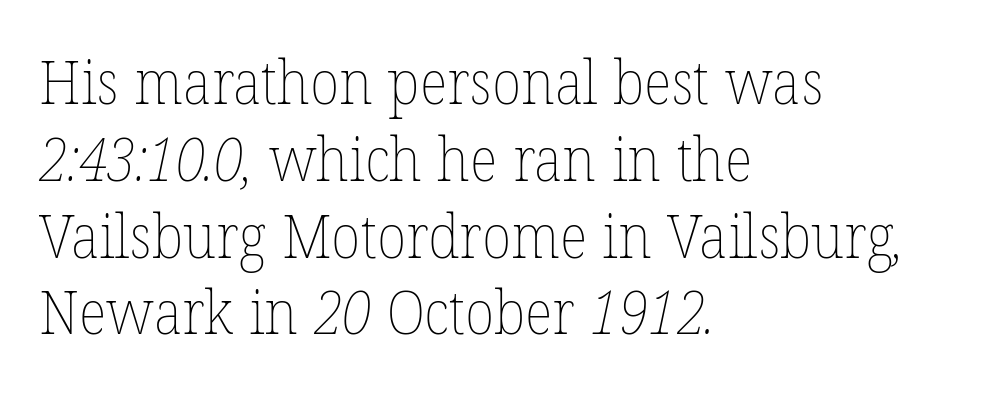
The gaps between neighbouring characters are ordinary and unremarkable. The passage shown is typed in a proportional face where columns would drift. The weight would be labelled regular, book, light, or lighter still. This sample is left-justified, so line endings fall wherever the words run out. The baseline area is clear. Vertically, the passage feels balanced, rows spaced as you'd expect.
